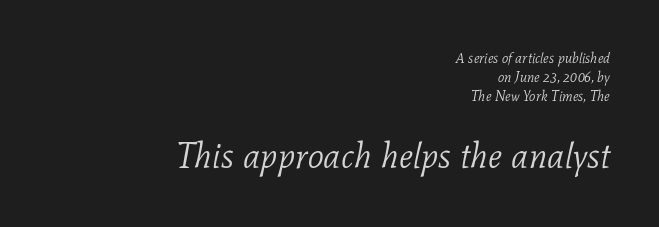
{"serif": "yes", "italic": "yes", "lean": "right", "slant_degrees": 11, "bold": "no", "weight": "light", "width": "normal", "stroke_contrast": "low", "x_height": "medium", "monospaced": "no", "underline": "no", "align": "right", "line_spacing": "normal", "line_spacing_ratio": 1.35, "letter_spacing": "normal", "letter_spacing_em": 0.0, "larger_block": "second", "size_ratio": 2.5, "glyph_px": 35}
